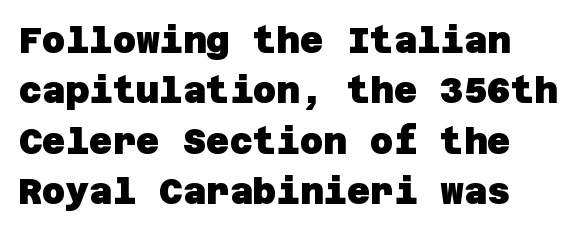
{"serif": "no", "bold": "yes", "weight": "heavy", "width": "normal", "stroke_contrast": "low", "x_height": "large", "underline": "no", "line_spacing": "normal", "line_spacing_ratio": 1.4, "letter_spacing": "normal", "letter_spacing_em": 0.0, "glyph_px": 36}
